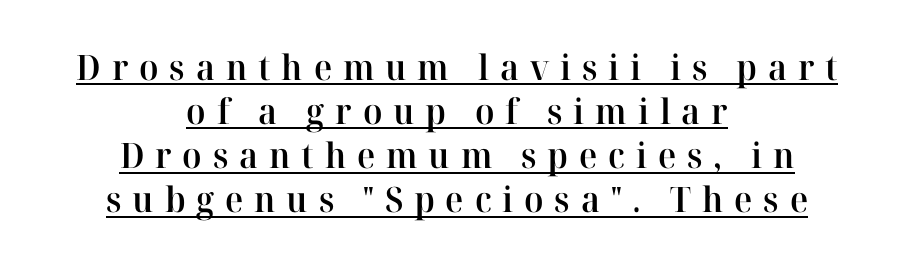
Looks like regular typesetting: each glyph gets only the width it needs. How are the letters spaced? Widely, with obvious added tracking. Baseline-to-baseline distance is the conventional proportion of letter height. The rendering uses a semibold face; strokes are thickened but not to full bold. In terms of posture, this sample is upright. Regarding serifs, this sample has them.
